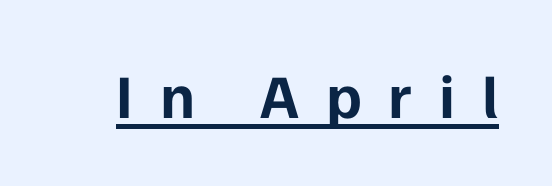
Q: Is the text bold? A: Yes.
Q: Is the text italic (slanted)? A: No, it is upright.
Q: Is the typeface a serif or a sans-serif typeface? A: Sans-serif.
Q: Is the text underlined? A: Yes.
Q: Is the spacing between letters normal or unusually wide? A: Unusually wide.
Q: Width (condensed, normal, or wide)? A: Normal.
Q: Stroke contrast? A: Low.
Q: x-height? A: Medium.
Q: Monospaced? A: No.
